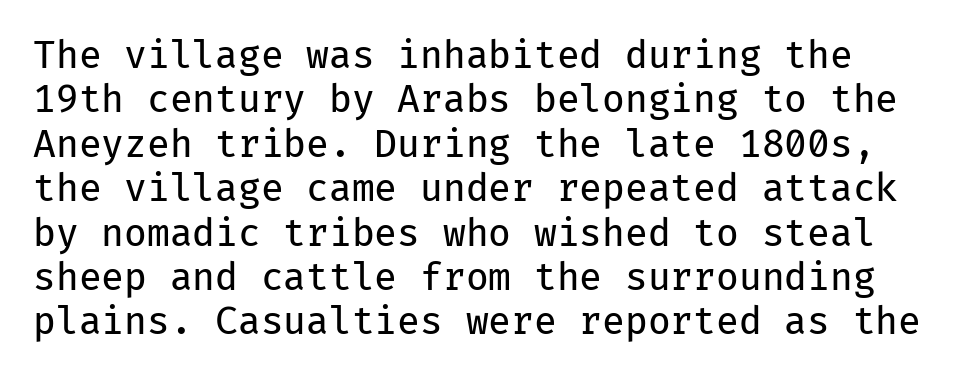
The image shows 37 px regular-weight sans-serif type, upright, monospaced; set line spacing 1.2x, normal letter spacing, not underlined; low stroke contrast and a medium x-height.
